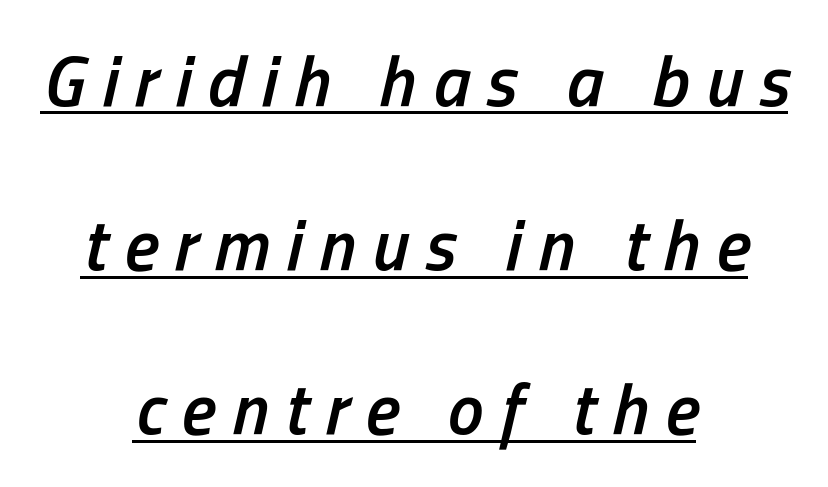
Caption: multi-line text, centered on the measure. How are the letters spaced? Widely, with obvious added tracking. Caption: semibold face, moderately heavy strokes. Is there an underline? Yes — a line sits under the letters. Does the leading feel generous? Absolutely, it's lavish.
